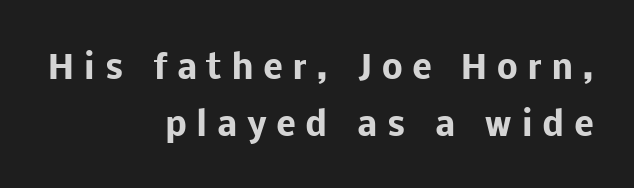
The image shows 33 px heavy sans-serif type, upright; set right-aligned, line spacing 1.72x, unusually wide letter spacing (+0.29 em), not underlined; low stroke contrast and a medium x-height.
